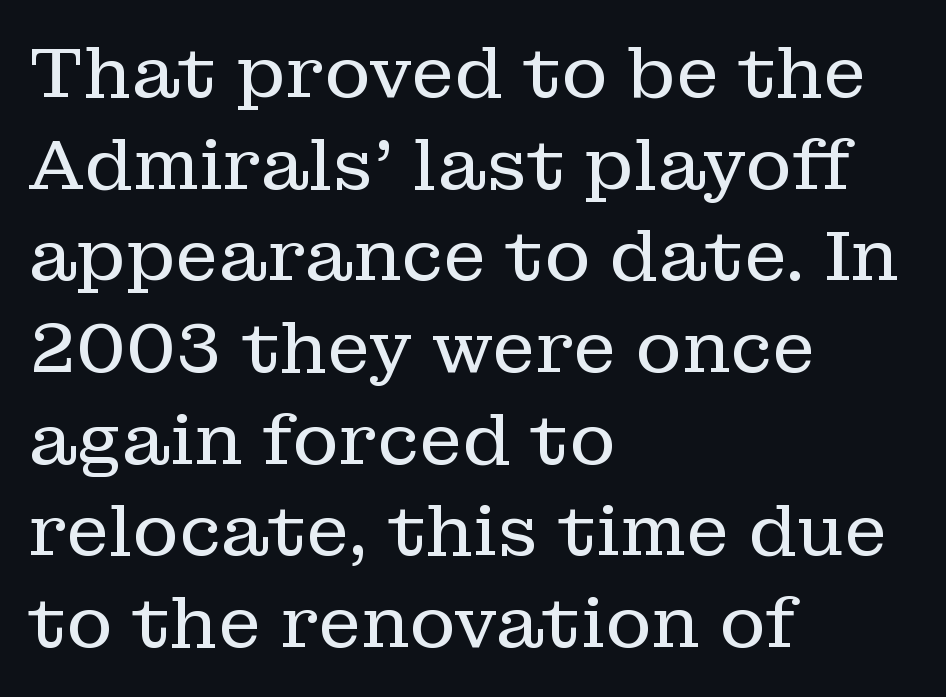
Q: Is the text bold? A: No.
Q: Is the text italic (slanted)? A: No, it is upright.
Q: Is the typeface a serif or a sans-serif typeface? A: Serif.
Q: Is the text underlined? A: No.
Q: How is the paragraph aligned? A: Left-aligned.
Q: Is the spacing between letters normal or unusually wide? A: Normal.
Q: Is the spacing between lines tight, normal or loose? A: Normal.
Q: Width (condensed, normal, or wide)? A: Normal.
Q: Stroke contrast? A: Low.
Q: x-height? A: Medium.
Q: Monospaced? A: No.
